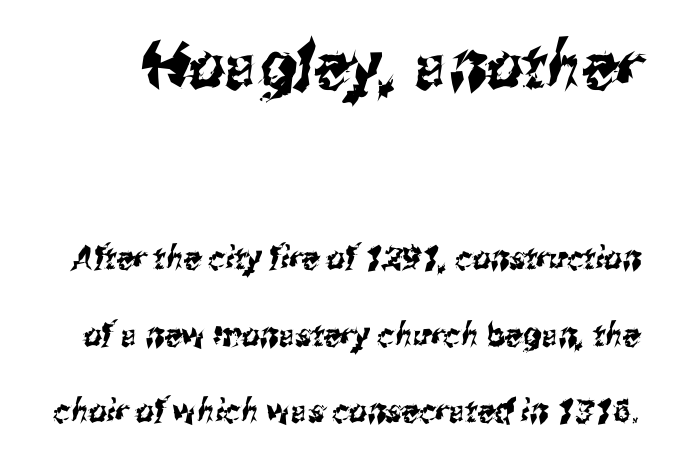
Q: Is the typeface a serif or a sans-serif typeface? A: Sans-serif.
Q: Is the text underlined? A: No.
Q: Is the spacing between letters normal or unusually wide? A: Normal.
Q: Is the spacing between lines tight, normal or loose? A: Loose.
Q: Which block of text is set in a larger size, the first (top) or the second (bottom)? A: The first (top) one.
Q: Width (condensed, normal, or wide)? A: Condensed.
Q: Stroke contrast? A: Medium.
Q: x-height? A: Medium.
Q: Monospaced? A: No.
